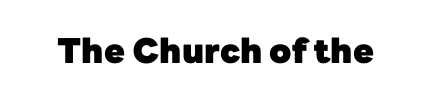
Q: Is the text bold? A: Yes.
Q: Is the text italic (slanted)? A: No, it is upright.
Q: Is the typeface a serif or a sans-serif typeface? A: Sans-serif.
Q: Is the text underlined? A: No.
Q: Is the spacing between letters normal or unusually wide? A: Normal.
Q: Width (condensed, normal, or wide)? A: Normal.
Q: Stroke contrast? A: Low.
Q: x-height? A: Medium.
Q: Monospaced? A: No.
